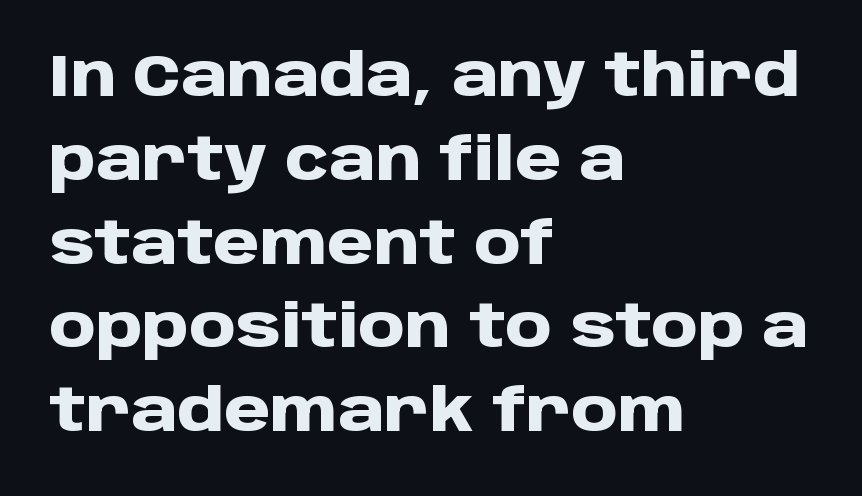
{"serif": "no", "italic": "no", "bold": "yes", "weight": "heavy", "width": "normal", "stroke_contrast": "low", "x_height": "large", "monospaced": "no", "underline": "no", "align": "left", "line_spacing": "normal", "line_spacing_ratio": 1.42, "letter_spacing": "normal", "letter_spacing_em": 0.0, "glyph_px": 59}
